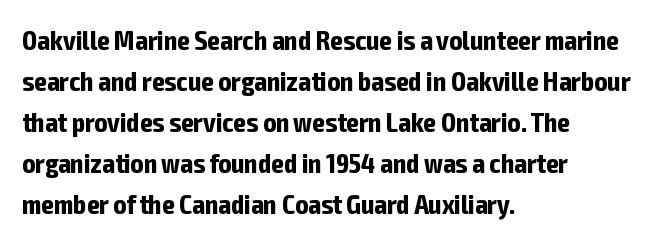
Line beginnings align vertically; line endings do not. Between one letter and the next there's only the usual sliver of space. Notice how descenders clear the ascenders below comfortably — that's standard leading. Does the lettering tilt? It doesn't — this is upright. Letters rest on an invisible, unmarked baseline.
